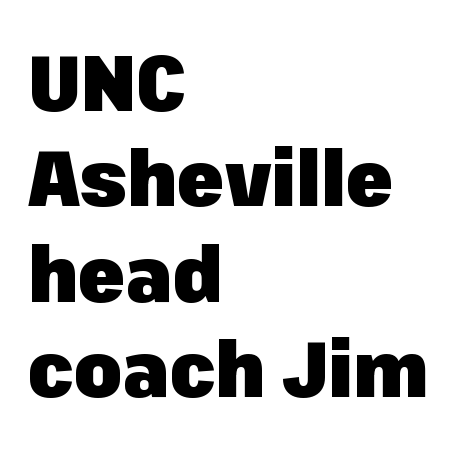
Q: Is the text bold? A: Yes.
Q: Is the text italic (slanted)? A: No, it is upright.
Q: Is the typeface a serif or a sans-serif typeface? A: Sans-serif.
Q: Is the text underlined? A: No.
Q: How is the paragraph aligned? A: Left-aligned.
Q: Is the spacing between letters normal or unusually wide? A: Normal.
Q: Width (condensed, normal, or wide)? A: Normal.
Q: Stroke contrast? A: Low.
Q: x-height? A: Medium.
Q: Monospaced? A: No.
